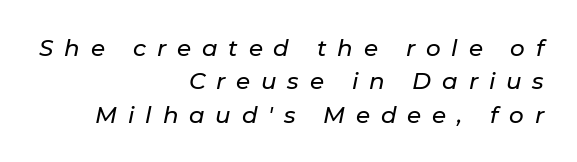
{"italic": "yes", "lean": "right", "slant_degrees": 11, "underline": "no", "align": "right", "line_spacing": "normal", "line_spacing_ratio": 1.45, "letter_spacing": "wide", "letter_spacing_em": 0.47, "glyph_px": 23}
